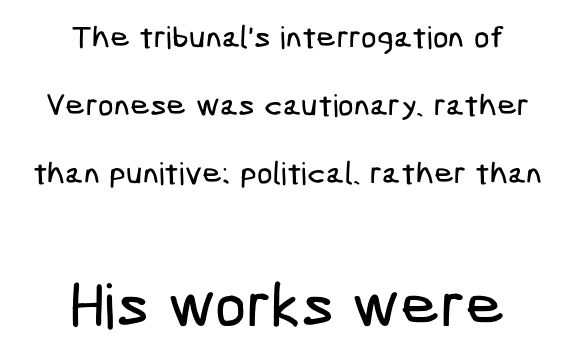
The image shows 62 px condensed sans-serif type; set centered, loose line spacing (2.19x), normal letter spacing, not underlined; the second (bottom) block is 2.0x larger; low stroke contrast and a medium x-height.
